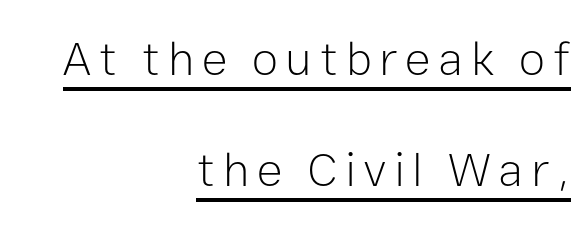
{"serif": "no", "italic": "no", "bold": "no", "weight": "light", "width": "normal", "stroke_contrast": "low", "x_height": "medium", "monospaced": "no", "underline": "yes", "align": "right", "line_spacing": "loose", "line_spacing_ratio": 2.32, "glyph_px": 48}
